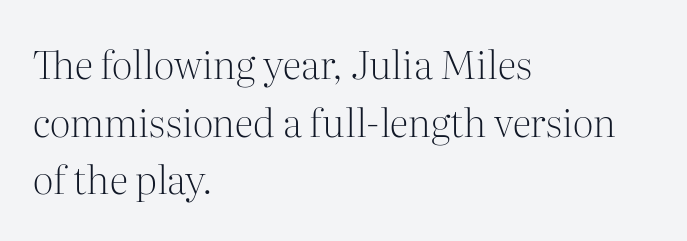
Q: Is the text bold? A: No.
Q: Is the text italic (slanted)? A: No, it is upright.
Q: Is the typeface a serif or a sans-serif typeface? A: Serif.
Q: Is the text underlined? A: No.
Q: How is the paragraph aligned? A: Left-aligned.
Q: Is the spacing between letters normal or unusually wide? A: Normal.
Q: Is the spacing between lines tight, normal or loose? A: Normal.
Q: Width (condensed, normal, or wide)? A: Normal.
Q: Stroke contrast? A: Medium.
Q: x-height? A: Medium.
Q: Monospaced? A: No.
